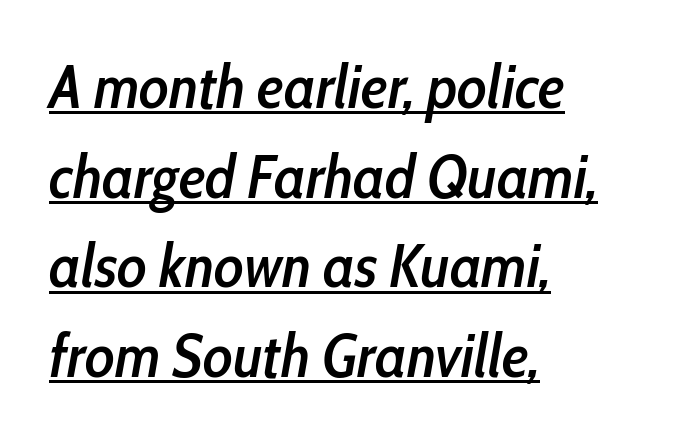
Q: Is the text bold? A: Semi-bold.
Q: Is the text italic (slanted)? A: Yes, it leans right by about 10 degrees.
Q: Is the text underlined? A: Yes.
Q: How is the paragraph aligned? A: Left-aligned.
Q: Is the spacing between letters normal or unusually wide? A: Normal.
Q: Is the spacing between lines tight, normal or loose? A: Normal.
Q: Width (condensed, normal, or wide)? A: Condensed.
Q: Stroke contrast? A: Low.
Q: x-height? A: Medium.
Q: Monospaced? A: No.
